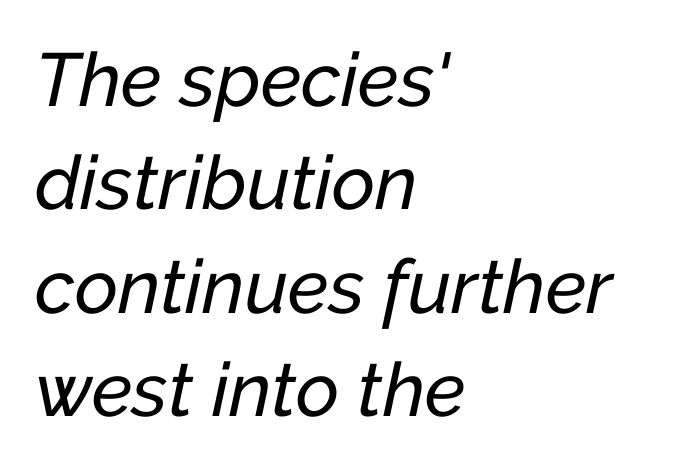
Q: Is the text italic (slanted)? A: Yes, it leans right by about 12 degrees.
Q: Is the text underlined? A: No.
Q: How is the paragraph aligned? A: Left-aligned.
Q: Is the spacing between letters normal or unusually wide? A: Normal.
Q: Is the spacing between lines tight, normal or loose? A: Normal.
Q: Width (condensed, normal, or wide)? A: Normal.
Q: Stroke contrast? A: Low.
Q: x-height? A: Medium.
Q: Monospaced? A: No.
